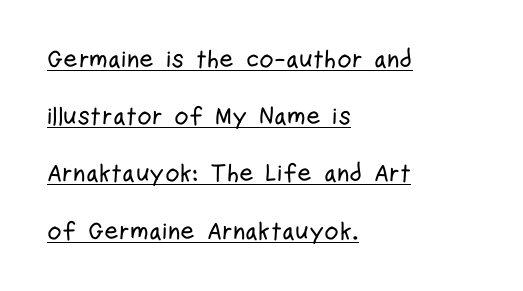
Like a heading marked for emphasis, these lines bear an underscore. Posture: straight, roman, zero tilt. How are the letters spaced? Ordinarily, with no added tracking. Horizontally, the lines are justified to the leading edge only. The block of text is sparse from top to bottom, with ample space between rows.
